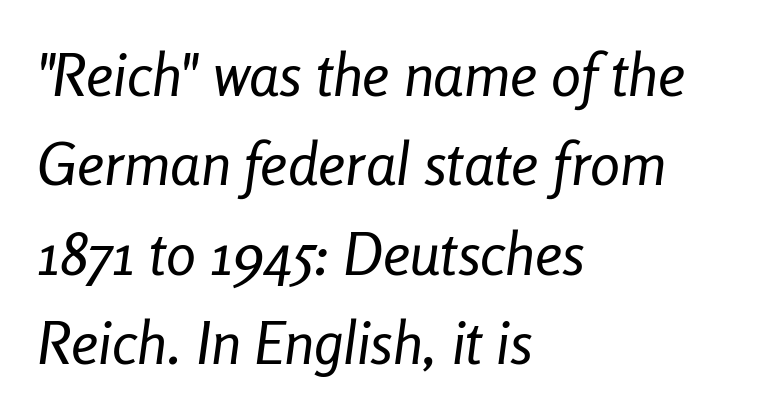
{"italic": "yes", "lean": "right", "slant_degrees": 8, "bold": "no", "weight": "regular", "width": "condensed", "stroke_contrast": "low", "x_height": "medium", "monospaced": "no", "underline": "no", "align": "left", "line_spacing": "normal", "line_spacing_ratio": 1.49, "letter_spacing": "normal", "letter_spacing_em": 0.0, "glyph_px": 60}
